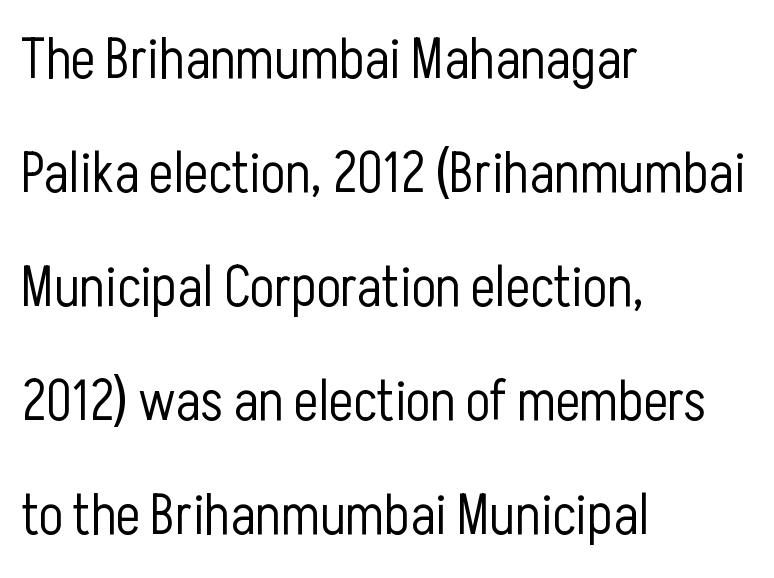
Note the varied advance widths — an 'i' is clearly narrower than an 'm'. If you drew a line through each stem, it would be perfectly vertical. Unlike a traditional serif, this face leaves its strokes unadorned. Airy leading.
